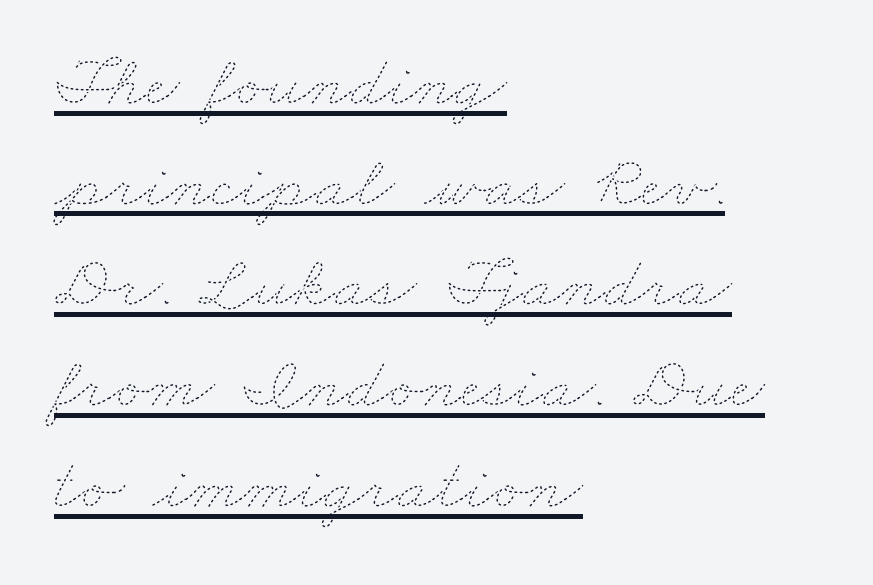
Note the varied advance widths — an 'i' is clearly narrower than an 'm'. Successive baselines arrive at the customary interval. Caption: standard tracking, unaltered. This is underlined copy, the kind a proofreader might mark for attention. Notice how the passage keeps a crisp vertical edge on the left only. The font is comparable to plain body text, perhaps lighter.
